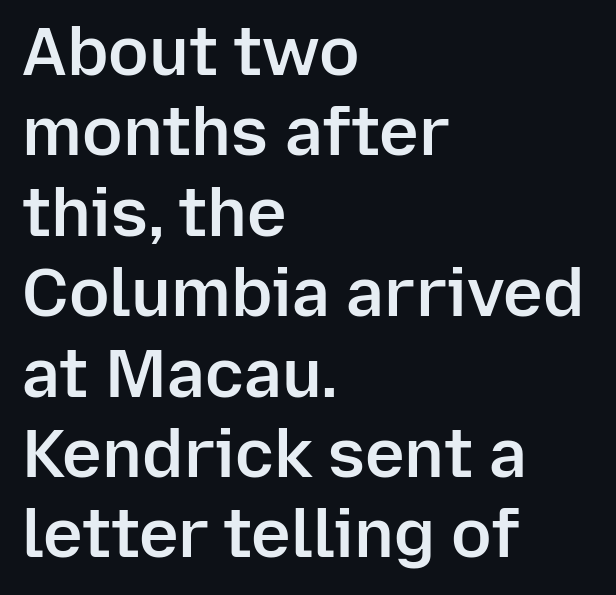
The image shows 67 px semibold sans-serif type, upright; set left-aligned, line spacing 1.2x, normal letter spacing, not underlined; low stroke contrast and a medium x-height.
